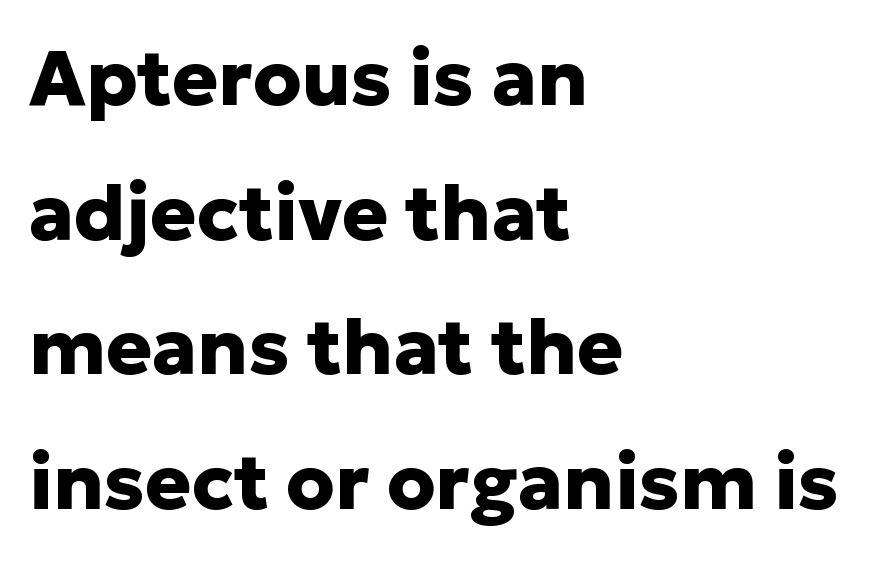
Q: Is the text bold? A: Yes.
Q: Is the text italic (slanted)? A: No, it is upright.
Q: Is the typeface a serif or a sans-serif typeface? A: Sans-serif.
Q: Is the text underlined? A: No.
Q: How is the paragraph aligned? A: Left-aligned.
Q: Is the spacing between letters normal or unusually wide? A: Normal.
Q: Width (condensed, normal, or wide)? A: Normal.
Q: Stroke contrast? A: Low.
Q: x-height? A: Medium.
Q: Monospaced? A: No.
